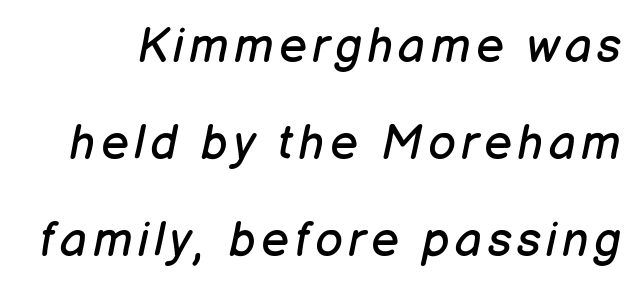
The space between consecutive lines is lavish. Looking at the ascenders, they clearly lean. The strip under each line holds only bare page. The weight tops out at a normal text grade. This sample has the flowing, uneven cadence of proportional lettering.
